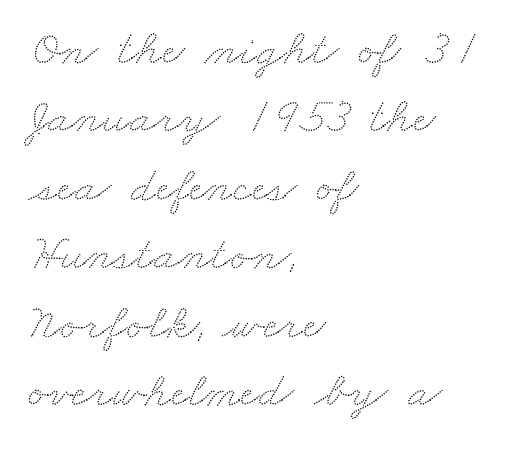
The image shows 50 px wide type; set left-aligned, normal line spacing (1.37x), normal letter spacing, not underlined; low stroke contrast and a small x-height.
